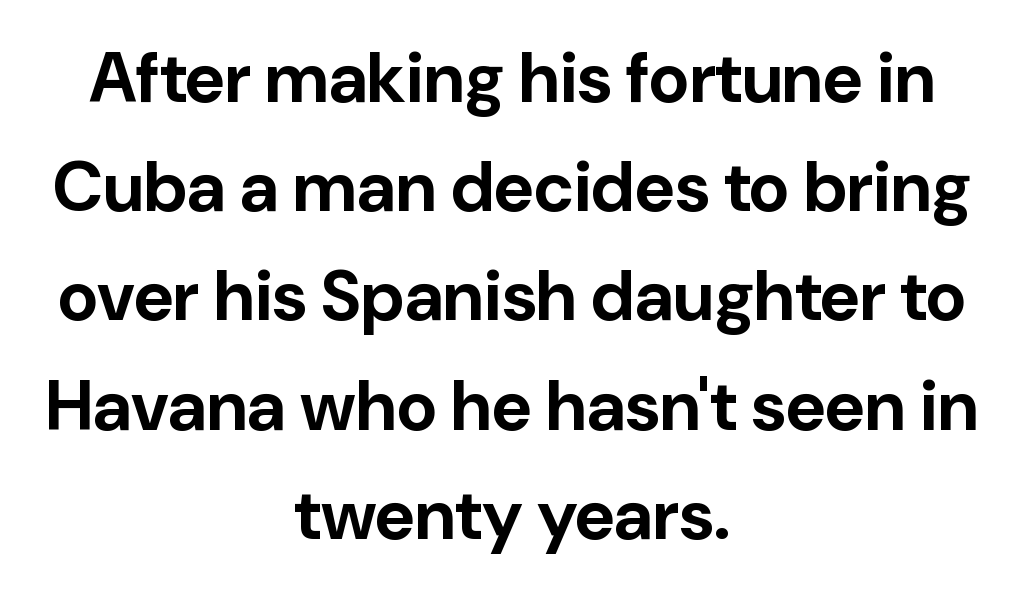
The image shows 70 px bold sans-serif type, upright; set centered, normal line spacing (1.56x), normal letter spacing, not underlined; low stroke contrast and a medium x-height.
